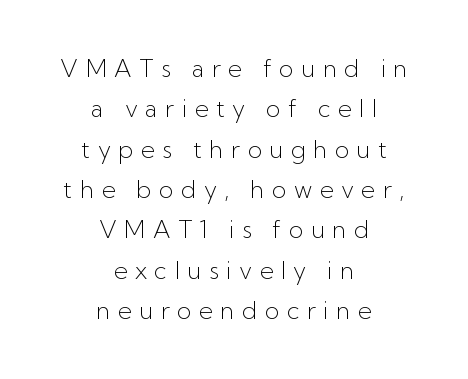
Q: Is the text bold? A: No.
Q: Is the text italic (slanted)? A: No, it is upright.
Q: Is the text underlined? A: No.
Q: How is the paragraph aligned? A: Centered.
Q: Is the spacing between letters normal or unusually wide? A: Unusually wide.
Q: Is the spacing between lines tight, normal or loose? A: Normal.
